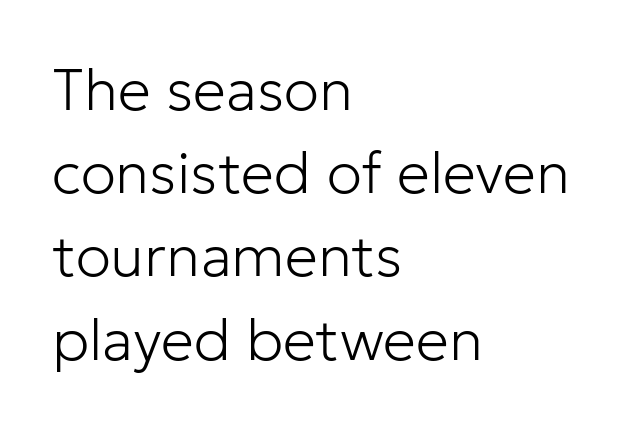
Q: Is the text bold? A: No.
Q: Is the text italic (slanted)? A: No, it is upright.
Q: Is the typeface a serif or a sans-serif typeface? A: Sans-serif.
Q: Is the text underlined? A: No.
Q: How is the paragraph aligned? A: Left-aligned.
Q: Is the spacing between letters normal or unusually wide? A: Normal.
Q: Is the spacing between lines tight, normal or loose? A: Normal.
Q: Width (condensed, normal, or wide)? A: Normal.
Q: Stroke contrast? A: Low.
Q: x-height? A: Medium.
Q: Monospaced? A: No.
